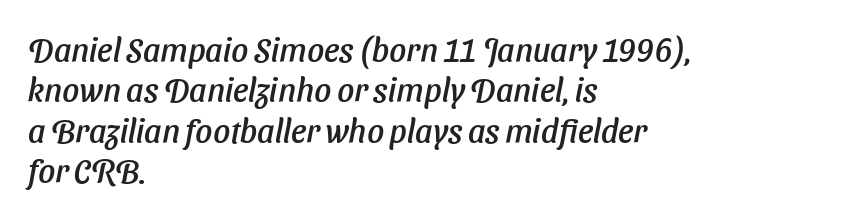
The image shows 33 px text type; set left-aligned, line spacing 1.22x, normal letter spacing, not underlined; low stroke contrast and a medium x-height.
